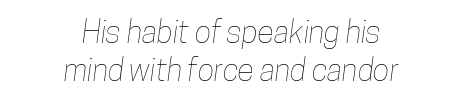
The image shows 31 px condensed type; set centered, line spacing 1.24x, normal letter spacing, not underlined; low stroke contrast and a medium x-height.
